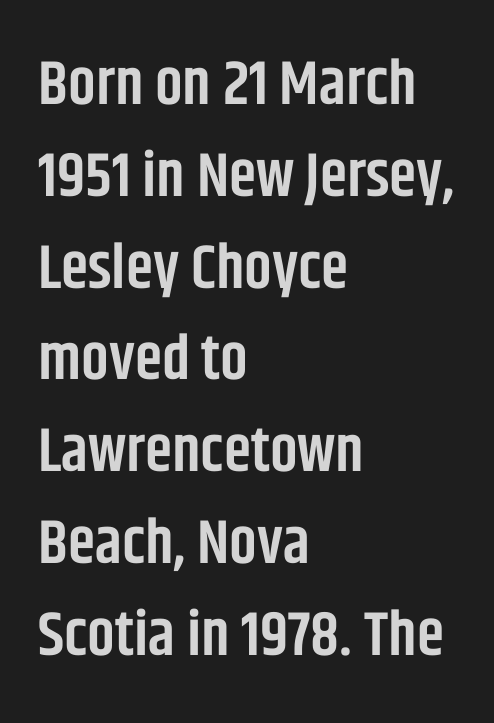
{"serif": "no", "italic": "no", "bold": "semi", "weight": "semibold", "width": "condensed", "stroke_contrast": "low", "x_height": "large", "monospaced": "no", "underline": "no", "align": "left", "line_spacing": "normal", "line_spacing_ratio": 1.48, "letter_spacing": "normal", "letter_spacing_em": 0.0, "glyph_px": 62}
